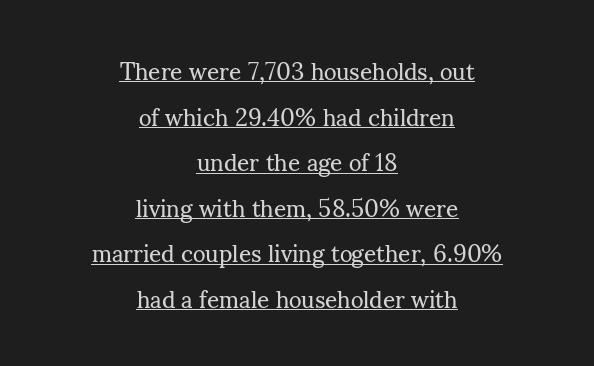
Glyph-to-glyph distance matches everyday printed text. This rendering uses center alignment, leaving both contours irregular but symmetric. The type sits square on the baseline with zero lean. You can see a thin bar hugging the bottom of the glyphs. Compared with a typical body face, this is equally light or lighter still. Widely set lines give the paragraph a tall, airy silhouette.
